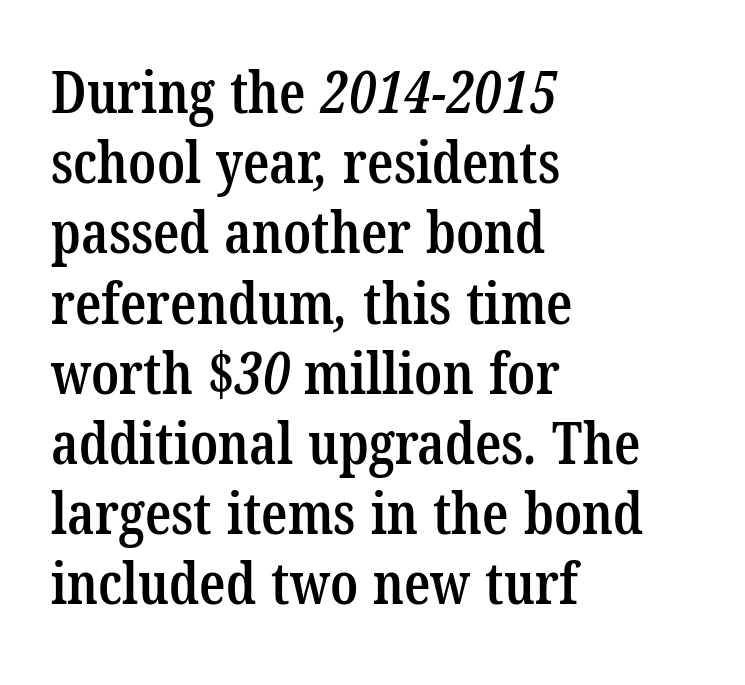
{"serif": "yes", "bold": "semi", "weight": "semibold", "width": "condensed", "stroke_contrast": "low", "x_height": "medium", "monospaced": "no", "underline": "no", "align": "left", "line_spacing_ratio": 1.21, "letter_spacing": "normal", "letter_spacing_em": 0.0, "glyph_px": 58}
